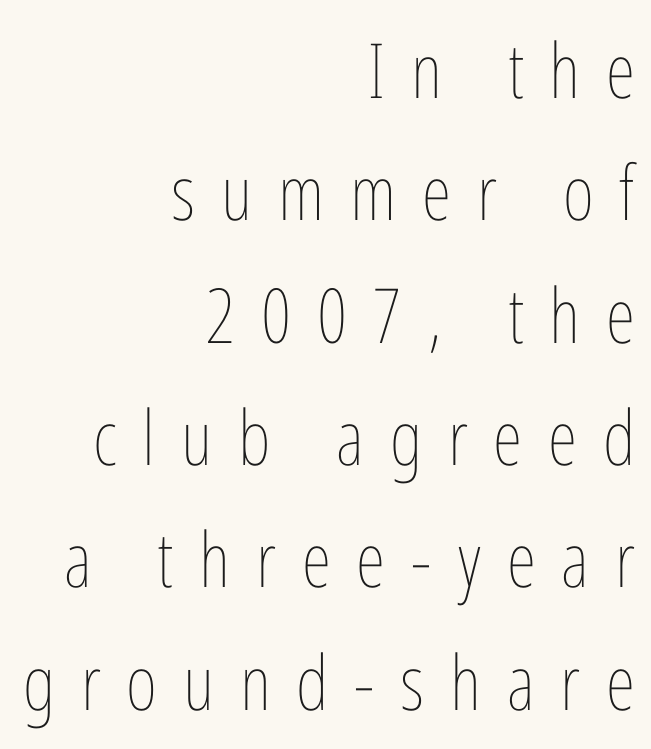
The image shows 76 px thin, condensed type, upright; set right-aligned, normal line spacing (1.61x), unusually wide letter spacing (+0.34 em), not underlined; low stroke contrast and a medium x-height.
